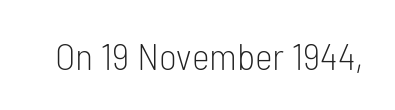
{"serif": "no", "italic": "no", "bold": "no", "weight": "light", "width": "condensed", "stroke_contrast": "low", "x_height": "medium", "monospaced": "no", "underline": "no", "letter_spacing": "normal", "letter_spacing_em": 0.0, "glyph_px": 38}
